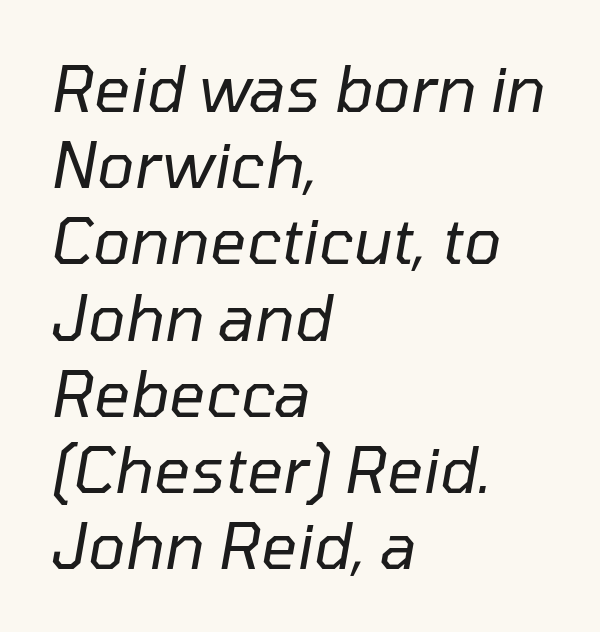
The image shows 63 px regular-weight type, italic (leaning right); set left-aligned, line spacing 1.21x, normal letter spacing, not underlined; low stroke contrast and a medium x-height.
